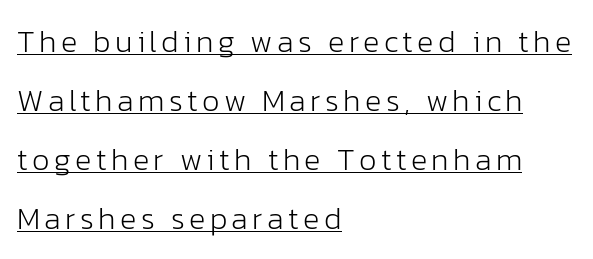
Q: Is the text bold? A: No.
Q: Is the text italic (slanted)? A: No, it is upright.
Q: Is the typeface a serif or a sans-serif typeface? A: Sans-serif.
Q: Is the text underlined? A: Yes.
Q: How is the paragraph aligned? A: Left-aligned.
Q: Is the spacing between lines tight, normal or loose? A: Loose.
Q: Width (condensed, normal, or wide)? A: Normal.
Q: Stroke contrast? A: Low.
Q: x-height? A: Medium.
Q: Monospaced? A: No.
